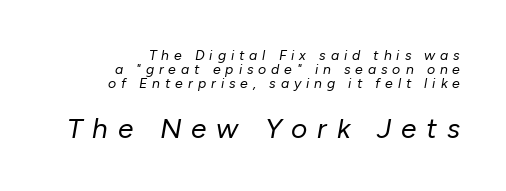
{"italic": "yes", "lean": "right", "slant_degrees": 10, "bold": "no", "weight": "regular", "width": "normal", "stroke_contrast": "low", "x_height": "medium", "monospaced": "no", "underline": "no", "align": "right", "line_spacing": "tight", "line_spacing_ratio": 1.01, "letter_spacing": "wide", "letter_spacing_em": 0.35, "larger_block": "second", "size_ratio": 2.0, "glyph_px": 28}
